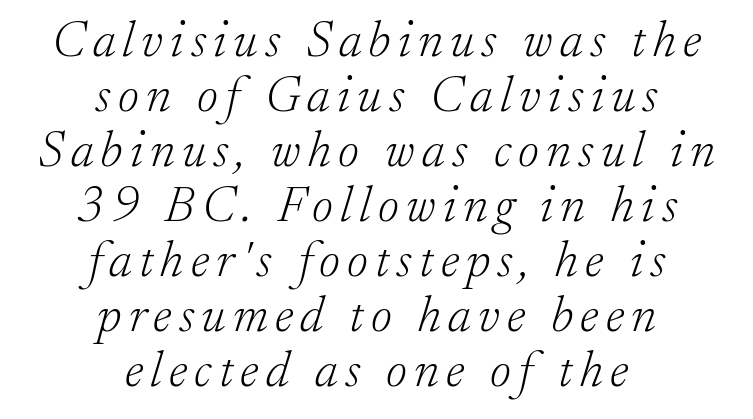
{"serif": "yes", "italic": "yes", "lean": "right", "slant_degrees": 17, "bold": "no", "weight": "light", "width": "normal", "stroke_contrast": "low", "x_height": "small", "monospaced": "no", "underline": "no", "align": "center", "line_spacing": "tight", "line_spacing_ratio": 1.08, "glyph_px": 51}
